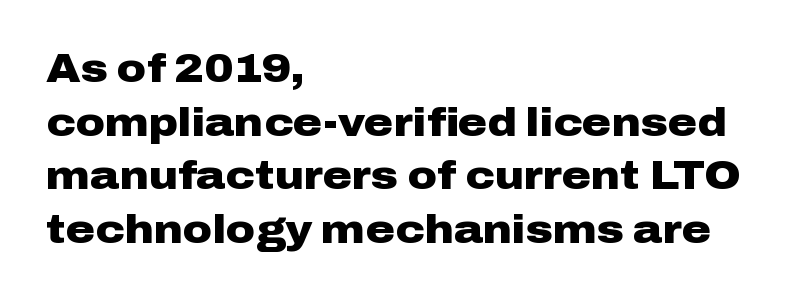
{"serif": "no", "italic": "no", "bold": "yes", "weight": "heavy", "width": "wide", "stroke_contrast": "low", "x_height": "medium", "monospaced": "no", "underline": "no", "align": "left", "line_spacing": "normal", "line_spacing_ratio": 1.34, "letter_spacing": "normal", "letter_spacing_em": 0.0, "glyph_px": 40}
